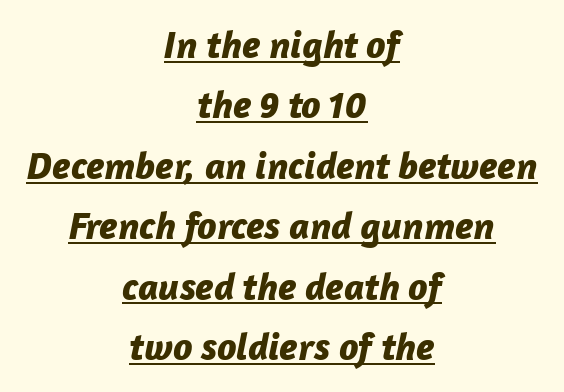
The image shows 39 px bold type, italic (leaning right); set centered, normal line spacing (1.55x), normal letter spacing, underlined; low stroke contrast and a medium x-height.
